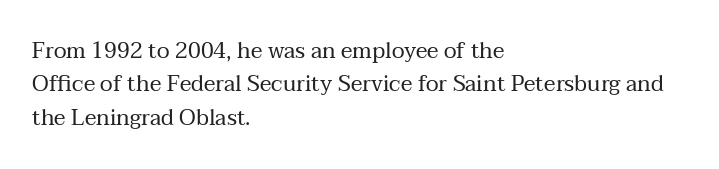
Q: Is the text bold? A: No.
Q: Is the text italic (slanted)? A: No, it is upright.
Q: Is the text underlined? A: No.
Q: How is the paragraph aligned? A: Left-aligned.
Q: Is the spacing between letters normal or unusually wide? A: Normal.
Q: Is the spacing between lines tight, normal or loose? A: Normal.
